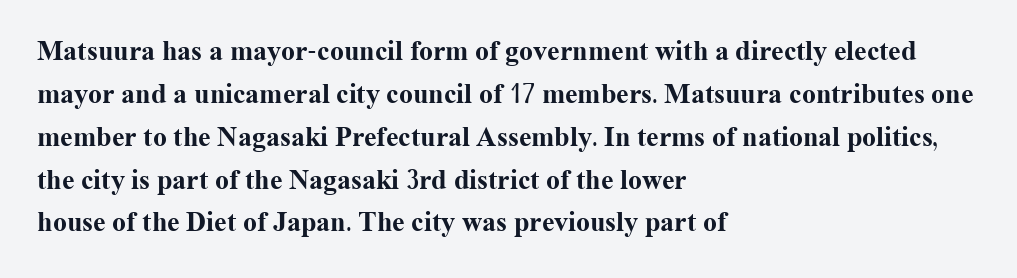
The image shows 28 px bold serif type, upright; set left-aligned, normal line spacing (1.53x), normal letter spacing, not underlined; medium stroke contrast and a medium x-height.
